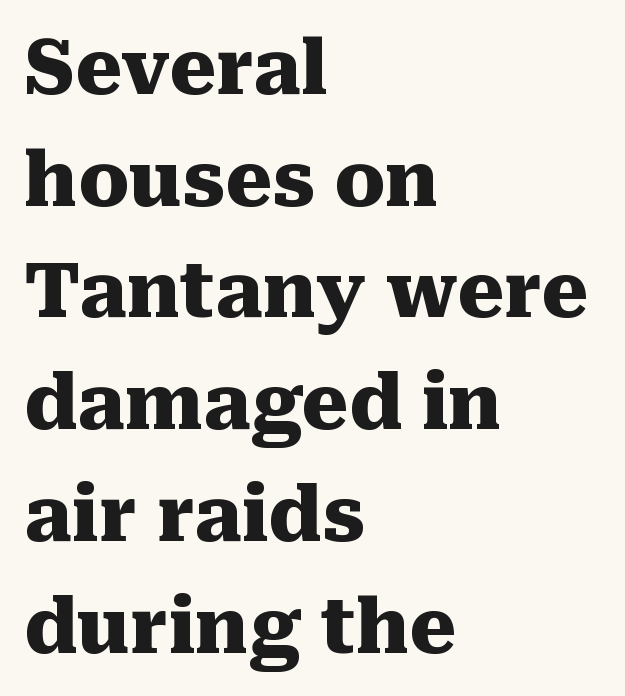
The face used here is proportionally spaced, like ordinary book or web type. Underline: absent. How are the letters spaced? Ordinarily, with no added tracking. Whoever set this chose a conventional vertical rhythm.
